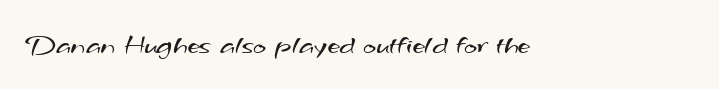
Q: Is the text bold? A: No.
Q: Is the typeface a serif or a sans-serif typeface? A: Sans-serif.
Q: Is the text underlined? A: No.
Q: Is the spacing between letters normal or unusually wide? A: Normal.
Q: Width (condensed, normal, or wide)? A: Wide.
Q: Stroke contrast? A: Medium.
Q: x-height? A: Small.
Q: Monospaced? A: No.
